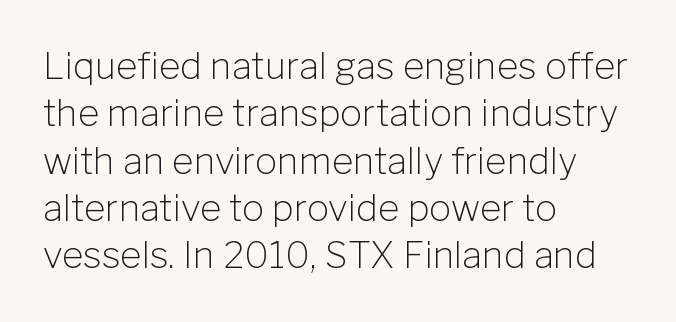
{"serif": "no", "italic": "no", "bold": "no", "weight": "light", "width": "normal", "stroke_contrast": "low", "x_height": "medium", "monospaced": "no", "underline": "no", "align": "left", "line_spacing": "normal", "line_spacing_ratio": 1.28, "letter_spacing": "normal", "letter_spacing_em": 0.0, "glyph_px": 37}
